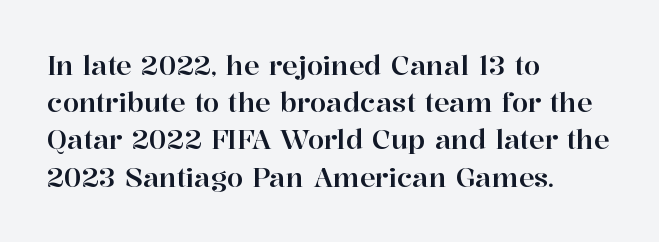
The image shows 26 px text type, upright; set left-aligned, normal line spacing (1.43x), normal letter spacing, not underlined.
